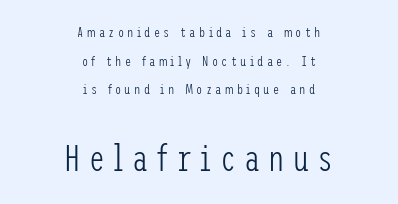
The image shows 36 px light, condensed sans-serif type, upright; set centered, loose line spacing (2.04x), unusually wide letter spacing (+0.23 em), not underlined; the second (bottom) block is 2.57x larger; low stroke contrast and a medium x-height.
